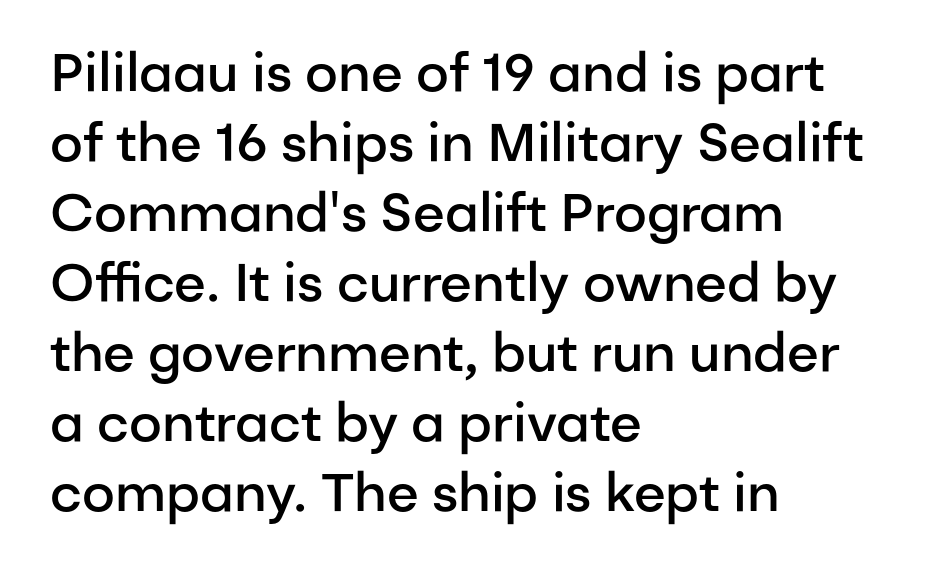
Q: Is the text bold? A: Semi-bold.
Q: Is the text italic (slanted)? A: No, it is upright.
Q: Is the typeface a serif or a sans-serif typeface? A: Sans-serif.
Q: Is the text underlined? A: No.
Q: How is the paragraph aligned? A: Left-aligned.
Q: Is the spacing between letters normal or unusually wide? A: Normal.
Q: Is the spacing between lines tight, normal or loose? A: Normal.
Q: Width (condensed, normal, or wide)? A: Normal.
Q: Stroke contrast? A: Low.
Q: x-height? A: Medium.
Q: Monospaced? A: No.
